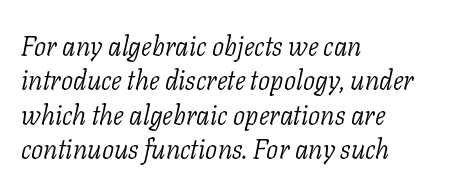
Q: Is the text bold? A: No.
Q: Is the text italic (slanted)? A: Yes, it leans right by about 11 degrees.
Q: Is the text underlined? A: No.
Q: How is the paragraph aligned? A: Left-aligned.
Q: Is the spacing between letters normal or unusually wide? A: Normal.
Q: Is the spacing between lines tight, normal or loose? A: Normal.
